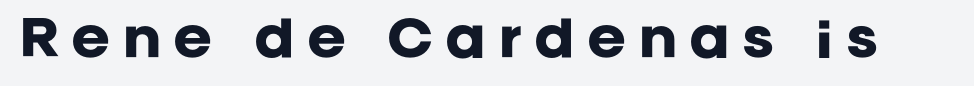
The image shows 47 px heavy sans-serif type, upright; set unusually wide letter spacing (+0.25 em), not underlined; low stroke contrast and a large x-height.
